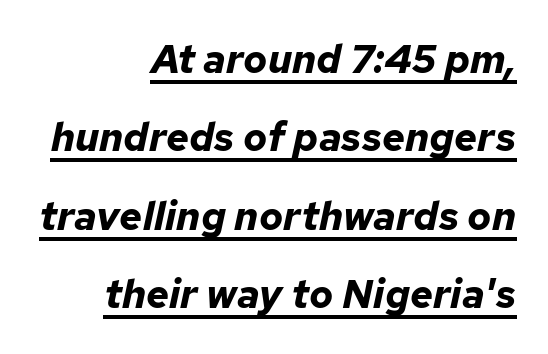
{"italic": "yes", "lean": "right", "slant_degrees": 12, "bold": "yes", "weight": "bold", "width": "normal", "stroke_contrast": "low", "x_height": "medium", "monospaced": "no", "underline": "yes", "align": "right", "line_spacing": "loose", "line_spacing_ratio": 1.96, "letter_spacing": "normal", "letter_spacing_em": 0.0, "glyph_px": 40}
